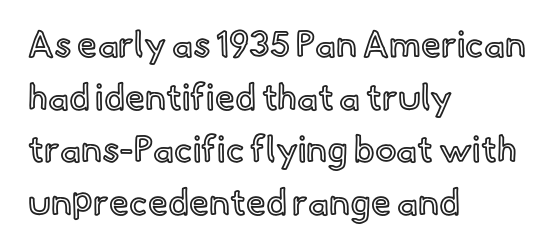
Q: Is the text italic (slanted)? A: No, it is upright.
Q: Is the text underlined? A: No.
Q: How is the paragraph aligned? A: Left-aligned.
Q: Is the spacing between letters normal or unusually wide? A: Normal.
Q: Is the spacing between lines tight, normal or loose? A: Normal.
Q: Width (condensed, normal, or wide)? A: Normal.
Q: x-height? A: Small.
Q: Monospaced? A: No.
